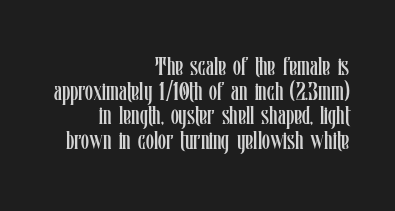
{"italic": "no", "bold": "no", "underline": "no", "align": "right", "line_spacing": "tight", "line_spacing_ratio": 0.95, "letter_spacing": "normal", "letter_spacing_em": 0.0, "glyph_px": 26}
